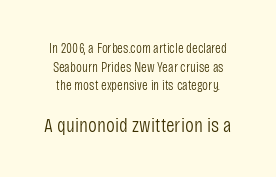
The baseline area is clear. Characters follow at the spacing the type designer built in. No letter is thick-stroked: the sample isn't bold. Posture: vertical. The space between consecutive lines is moderate.
